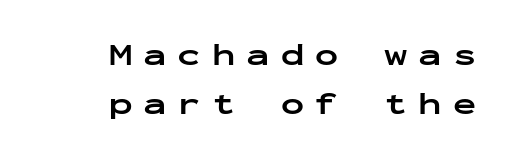
{"serif": "no", "italic": "no", "bold": "yes", "weight": "bold", "width": "wide", "stroke_contrast": "low", "x_height": "medium", "monospaced": "yes", "underline": "no", "align": "right", "line_spacing": "normal", "line_spacing_ratio": 1.59, "letter_spacing": "wide", "letter_spacing_em": 0.36, "glyph_px": 31}
